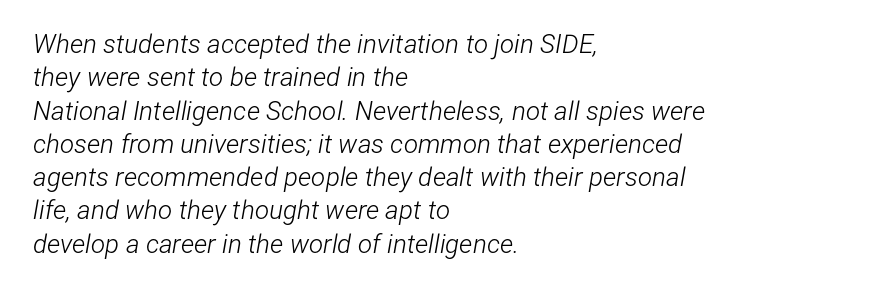
{"italic": "yes", "lean": "right", "slant_degrees": 12, "bold": "no", "underline": "no", "align": "left", "line_spacing": "normal", "line_spacing_ratio": 1.28, "letter_spacing": "normal", "letter_spacing_em": 0.0, "glyph_px": 26}
